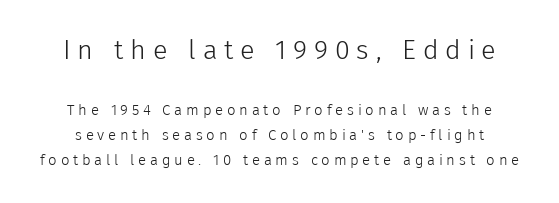
Q: Is the text bold? A: No.
Q: Is the text italic (slanted)? A: No, it is upright.
Q: Is the text underlined? A: No.
Q: Is the spacing between letters normal or unusually wide? A: Unusually wide.
Q: Is the spacing between lines tight, normal or loose? A: Normal.
Q: Which block of text is set in a larger size, the first (top) or the second (bottom)? A: The first (top) one.
